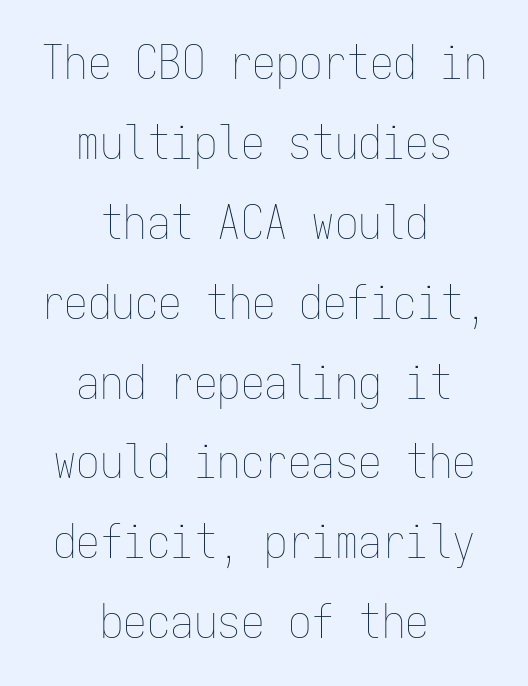
{"italic": "no", "bold": "no", "weight": "thin", "width": "condensed", "stroke_contrast": "low", "x_height": "medium", "monospaced": "yes", "underline": "no", "align": "center", "line_spacing": "normal", "line_spacing_ratio": 1.7, "letter_spacing": "normal", "letter_spacing_em": 0.0, "glyph_px": 47}
